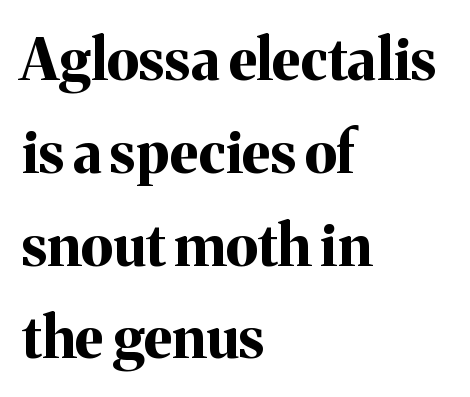
Q: Is the text bold? A: Yes.
Q: Is the text italic (slanted)? A: No, it is upright.
Q: Is the typeface a serif or a sans-serif typeface? A: Serif.
Q: Is the text underlined? A: No.
Q: How is the paragraph aligned? A: Left-aligned.
Q: Is the spacing between letters normal or unusually wide? A: Normal.
Q: Is the spacing between lines tight, normal or loose? A: Normal.
Q: Width (condensed, normal, or wide)? A: Normal.
Q: Stroke contrast? A: Medium.
Q: x-height? A: Medium.
Q: Monospaced? A: No.
